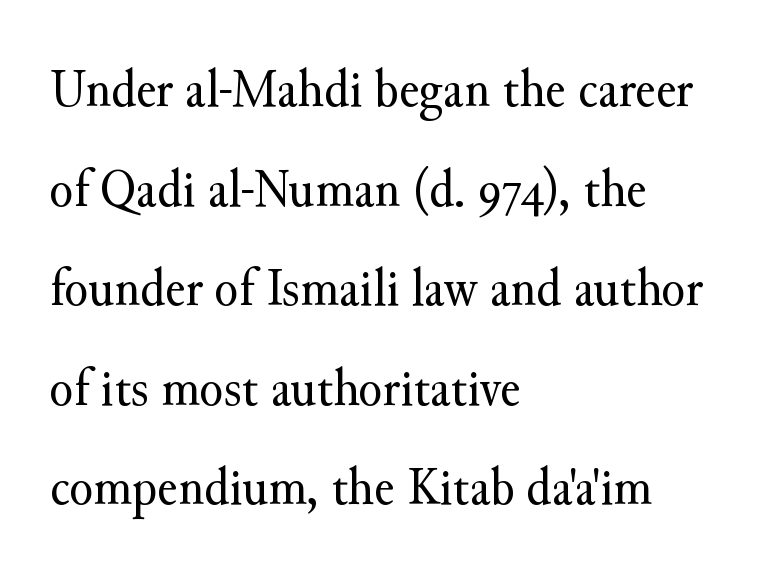
Underline: absent. Character widths vary here, with narrow letters taking less room than wide ones. Unlike italic type, these characters show no tilt at all. The rendering shows small feet on the letterforms — a serif design. What stands out about the letter spacing? Nothing — it is the standard amount. Left-aligned paragraph, ragged on the right.
